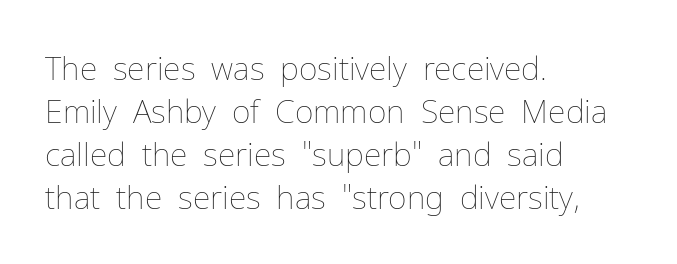
Descenders are the only things crossing below the line. Here the designer chose a conventional face with non-uniform glyph widths. One-word summary of the alignment: left. Caption: face not bold, strokes unweighted. The rendering uses a moderate line-height, typical for paragraphs.
